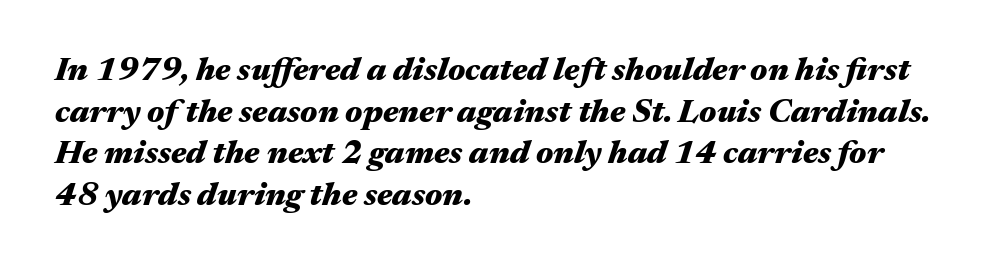
{"italic": "yes", "lean": "right", "slant_degrees": 17, "bold": "yes", "weight": "heavy", "width": "wide", "stroke_contrast": "medium", "x_height": "medium", "monospaced": "no", "underline": "no", "align": "left", "line_spacing": "normal", "line_spacing_ratio": 1.26, "letter_spacing": "normal", "letter_spacing_em": 0.0, "glyph_px": 33}
